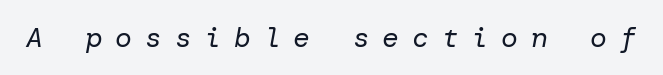
The image shows 28 px regular-weight type, italic (leaning right); set unusually wide letter spacing (+0.46 em), not underlined; low stroke contrast and a medium x-height.
